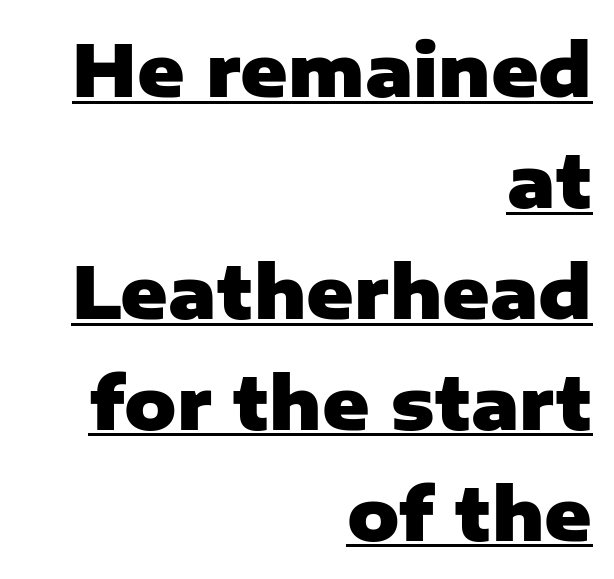
The image shows 72 px heavy sans-serif type, upright; set right-aligned, normal line spacing (1.54x), normal letter spacing, underlined; low stroke contrast and a medium x-height.
